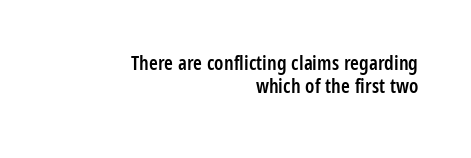
{"italic": "no", "bold": "semi", "underline": "no", "align": "right", "line_spacing_ratio": 1.17, "letter_spacing": "normal", "letter_spacing_em": 0.0, "glyph_px": 20}
